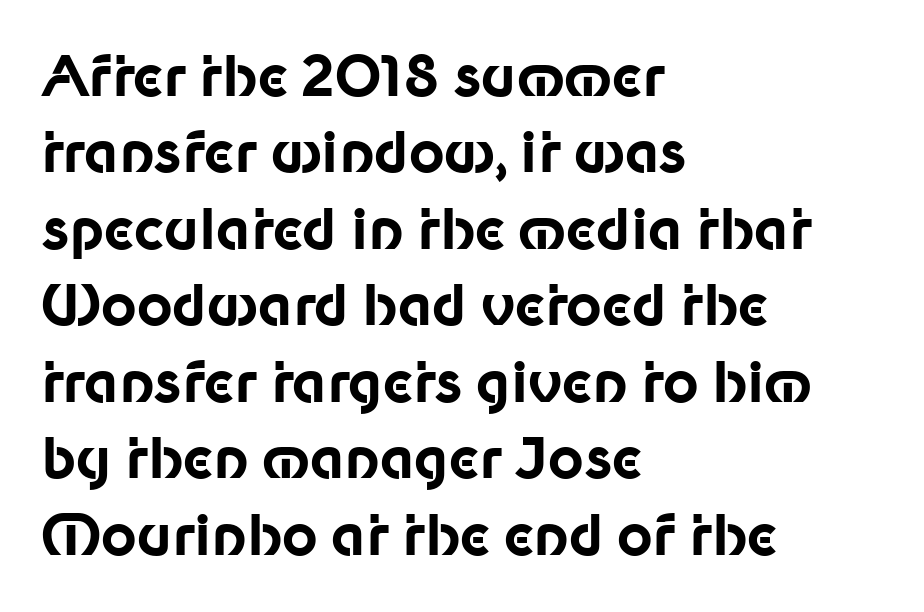
A typesetter would call this proportional, since set widths differ per character. Inter-character spacing is left at the font's built-in metrics. Only glyphs here, with clear space below each row. The passage is arranged the way most books set body copy — flush left. Ordinary non-slanted type is in use. Serif or sans? Sans — the stroke terminals are bare.
